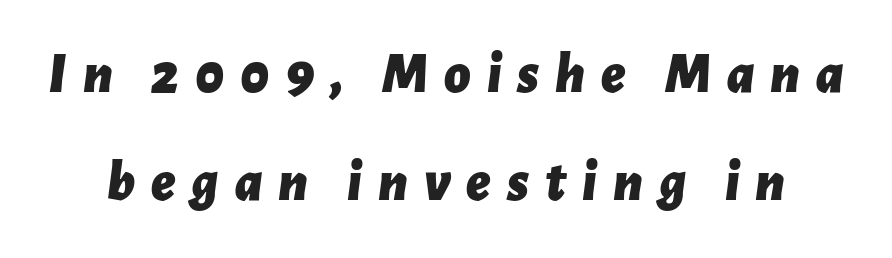
The specimen reads as italic at a glance. I'd describe the lettering as bold — thick and assertive. There is plenty of visible air inserted between adjacent glyphs. Lines of text with bare space underneath. This sample has the flowing, uneven cadence of proportional lettering.
